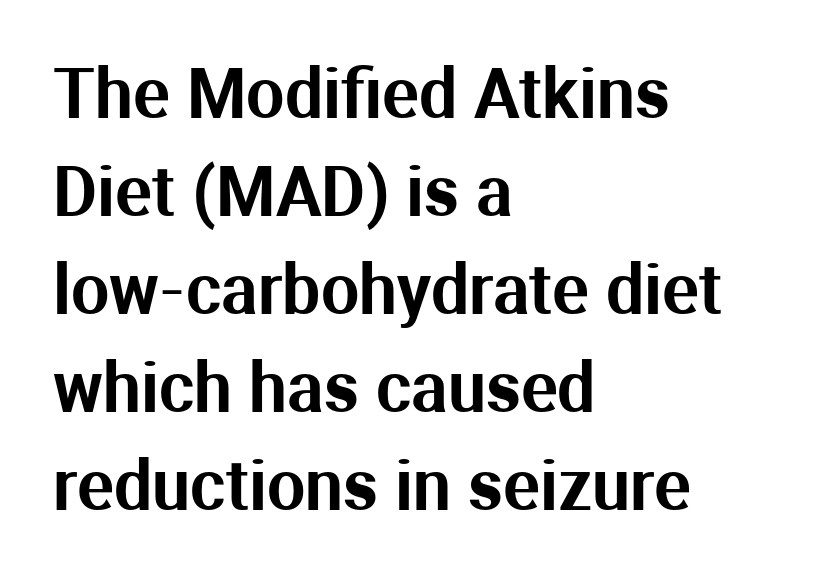
The space directly below the letters is spotless. Examine the stroke ends and you'll find no serifs. Letter spacing: default. Italic: no, the glyphs are upright roman. This sample has the flowing, uneven cadence of proportional lettering.
